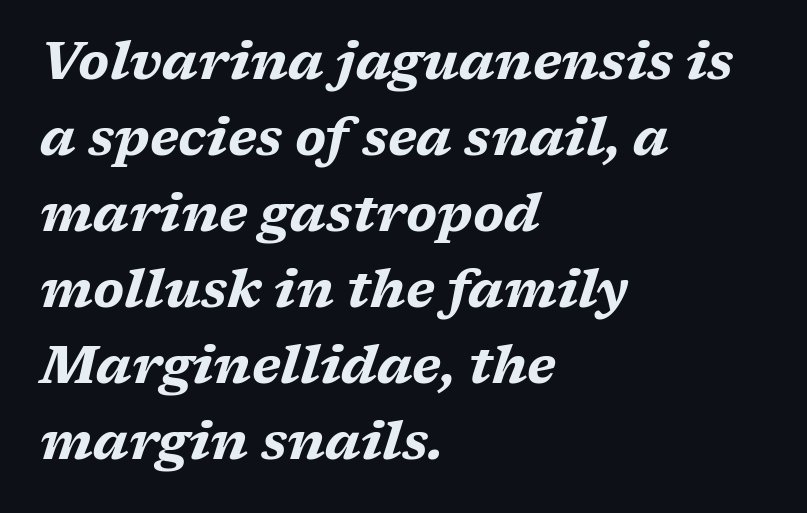
The image shows 52 px bold, wide type, italic (leaning right); set left-aligned, normal line spacing (1.46x), normal letter spacing, not underlined; medium stroke contrast and a medium x-height.
